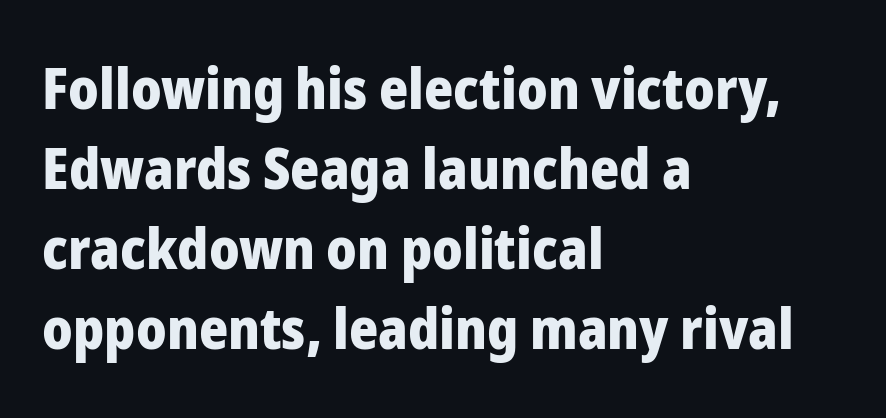
Q: Is the text bold? A: Yes.
Q: Is the text italic (slanted)? A: No, it is upright.
Q: Is the typeface a serif or a sans-serif typeface? A: Sans-serif.
Q: Is the text underlined? A: No.
Q: How is the paragraph aligned? A: Left-aligned.
Q: Is the spacing between letters normal or unusually wide? A: Normal.
Q: Is the spacing between lines tight, normal or loose? A: Normal.
Q: Width (condensed, normal, or wide)? A: Normal.
Q: Stroke contrast? A: Low.
Q: x-height? A: Medium.
Q: Monospaced? A: No.
